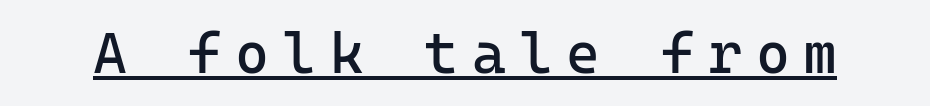
{"serif": "no", "italic": "no", "bold": "no", "weight": "regular", "width": "normal", "stroke_contrast": "low", "x_height": "medium", "monospaced": "yes", "underline": "yes", "letter_spacing": "wide", "letter_spacing_em": 0.23, "glyph_px": 58}
